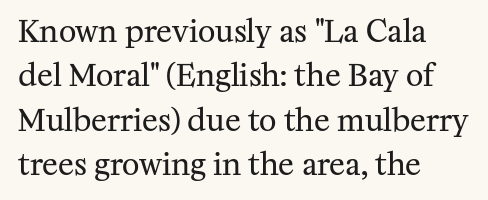
Examine the stroke ends and you'll spot serifs. In terms of posture, this sample is upright. Leftover space on each line is placed entirely after the last word. The cut favours lightness, reaching ordinary text weight at its darkest.
